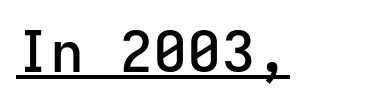
The image shows 57 px semibold sans-serif type, upright, monospaced; set normal letter spacing, underlined; low stroke contrast and a medium x-height.
